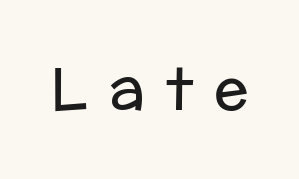
The image shows 58 px regular-weight sans-serif type, upright; set unusually wide letter spacing (+0.36 em), not underlined; low stroke contrast and a medium x-height.
